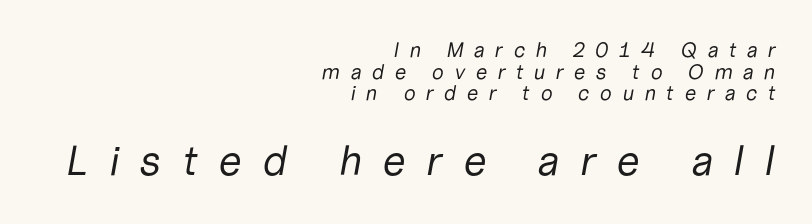
Slanted lettering throughout. The paragraph shown leans on its right margin. This sample trades vertical openness for compactness between lines. Check the space under the baseline: it is left empty. The face used here is proportionally spaced, like ordinary book or web type.
